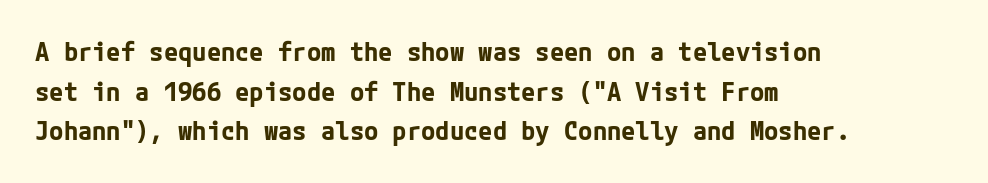
The image shows 26 px bold type, upright; set left-aligned, normal line spacing (1.52x), normal letter spacing, not underlined.
